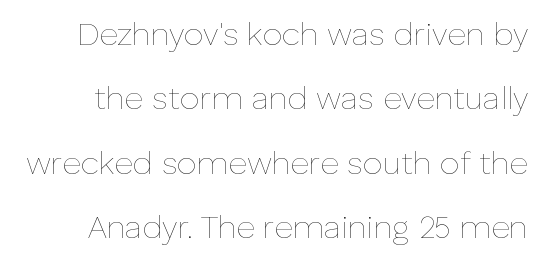
Words appear dense and cohesive because spacing is normal. The gap between lines stays unmarked. In terms of posture, this sample is upright. You could not count columns in this text — the font is proportionally spaced. Vertical stems look standard width or narrower in stroke. Does the leading feel generous? Absolutely, it's lavish.
